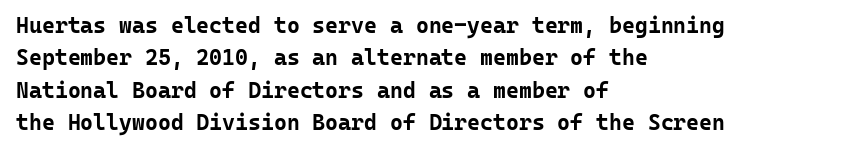
{"italic": "no", "bold": "yes", "underline": "no", "align": "left", "line_spacing": "normal", "line_spacing_ratio": 1.47, "letter_spacing": "normal", "letter_spacing_em": 0.0, "glyph_px": 22}
